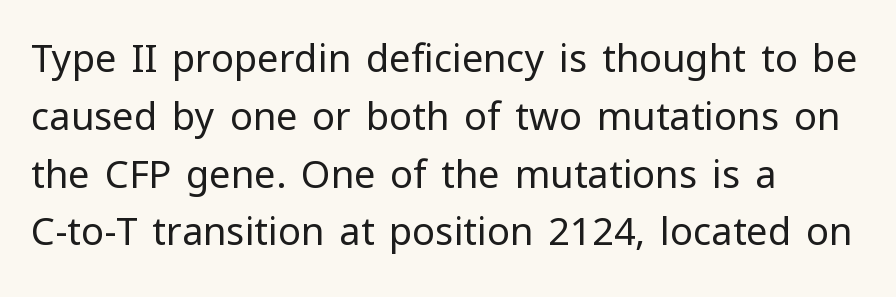
Q: Is the text bold? A: No.
Q: Is the text italic (slanted)? A: No, it is upright.
Q: Is the typeface a serif or a sans-serif typeface? A: Sans-serif.
Q: Is the text underlined? A: No.
Q: How is the paragraph aligned? A: Left-aligned.
Q: Is the spacing between letters normal or unusually wide? A: Normal.
Q: Is the spacing between lines tight, normal or loose? A: Normal.
Q: Width (condensed, normal, or wide)? A: Normal.
Q: Stroke contrast? A: Low.
Q: x-height? A: Medium.
Q: Monospaced? A: No.
